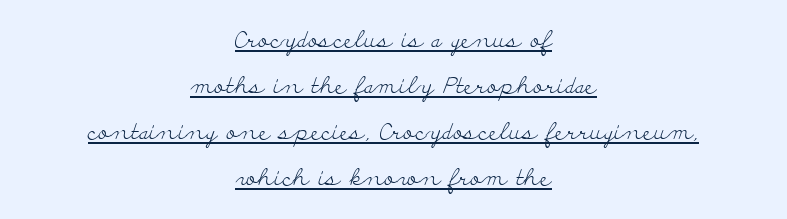
Q: Is the text bold? A: No.
Q: Is the text italic (slanted)? A: Yes.
Q: Is the text underlined? A: Yes.
Q: How is the paragraph aligned? A: Centered.
Q: Is the spacing between letters normal or unusually wide? A: Normal.
Q: Is the spacing between lines tight, normal or loose? A: Loose.
